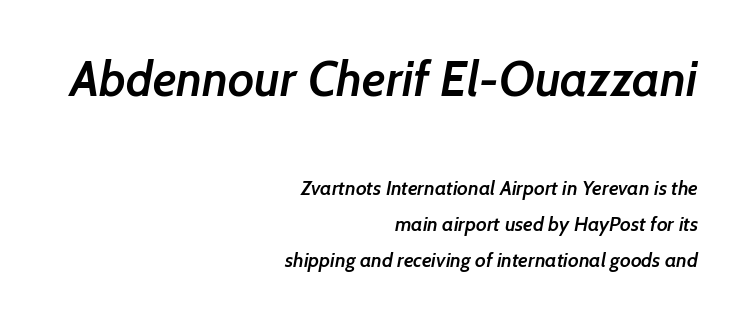
Note the varied advance widths — an 'i' is clearly narrower than an 'm'. Tracking value appears to be zero — textbook default spacing. Nope, no serifs anywhere on these letters. Size contrast runs from large at the top to small at the bottom. Typesetter's note: demi weight, one step under bold. Beneath every word, the page is bare.
